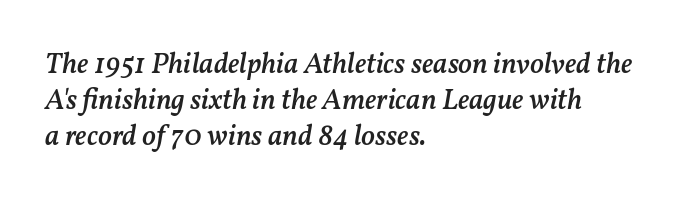
This rendering features lettering with no underline. How are the letters spaced? Ordinarily, with no added tracking. These lines are rendered in a variable-pitch font. Each glyph is drawn with semibold strokes, heavier than normal yet not fully bold.
